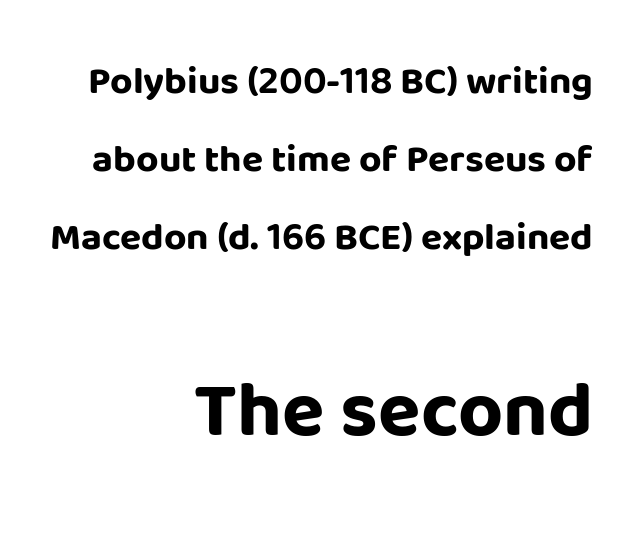
Casual observation: everything's shoved over to the right. When letters stand straight like this, we call the style roman or upright. Underline: absent. You could call the tracking neutral — neither tight nor loose.
